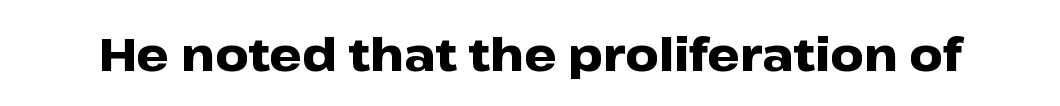
Q: Is the text bold? A: Yes.
Q: Is the text italic (slanted)? A: No, it is upright.
Q: Is the typeface a serif or a sans-serif typeface? A: Sans-serif.
Q: Is the text underlined? A: No.
Q: Is the spacing between letters normal or unusually wide? A: Normal.
Q: Width (condensed, normal, or wide)? A: Wide.
Q: Stroke contrast? A: Low.
Q: x-height? A: Medium.
Q: Monospaced? A: No.
